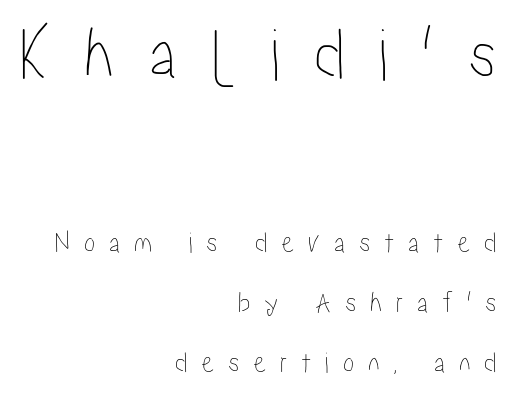
{"italic": "no", "width": "condensed", "stroke_contrast": "low", "x_height": "medium", "monospaced": "no", "underline": "no", "align": "right", "line_spacing": "loose", "line_spacing_ratio": 2.0, "letter_spacing": "wide", "letter_spacing_em": 0.45, "larger_block": "first", "size_ratio": 2.5, "glyph_px": 75}
